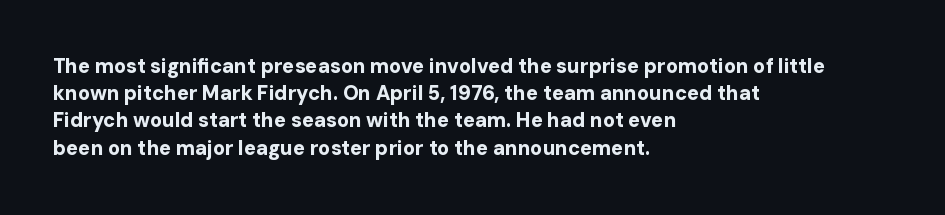
Vertical strokes here are truly vertical. Line spacing here is normal. The rendering anchors every line to the left-hand side. Short note: letters normally spaced. Has an underline been added? It has not. The sample has been set heavy, in full bold.
